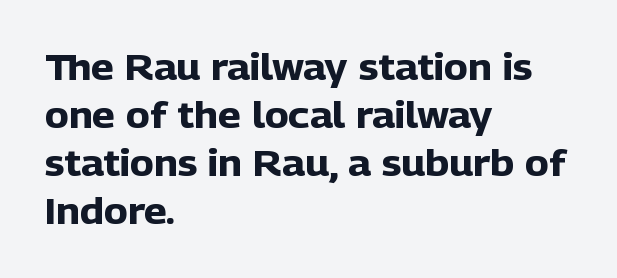
Is there any slant? The stems are plumb. These lines are rendered in a variable-pitch font. Teacher's note: observe the even left margin — that is flush-left alignment. A clean baseline with only descenders dipping below it.
